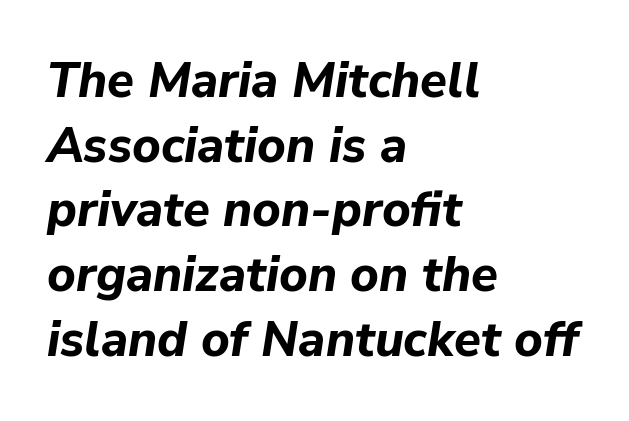
{"italic": "yes", "lean": "right", "slant_degrees": 9, "bold": "yes", "weight": "bold", "width": "normal", "stroke_contrast": "low", "x_height": "medium", "monospaced": "no", "underline": "no", "align": "left", "line_spacing": "normal", "line_spacing_ratio": 1.32, "letter_spacing": "normal", "letter_spacing_em": 0.0, "glyph_px": 49}
